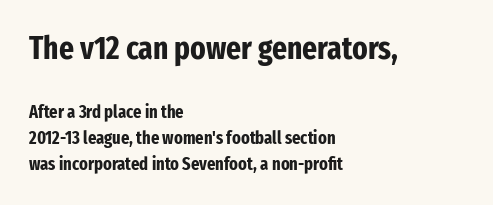
Q: Is the text bold? A: Yes.
Q: Is the text italic (slanted)? A: No, it is upright.
Q: Is the typeface a serif or a sans-serif typeface? A: Sans-serif.
Q: Is the text underlined? A: No.
Q: How is the paragraph aligned? A: Left-aligned.
Q: Is the spacing between letters normal or unusually wide? A: Normal.
Q: Is the spacing between lines tight, normal or loose? A: Normal.
Q: Which block of text is set in a larger size, the first (top) or the second (bottom)? A: The first (top) one.
Q: Width (condensed, normal, or wide)? A: Condensed.
Q: Stroke contrast? A: Low.
Q: x-height? A: Medium.
Q: Monospaced? A: No.
